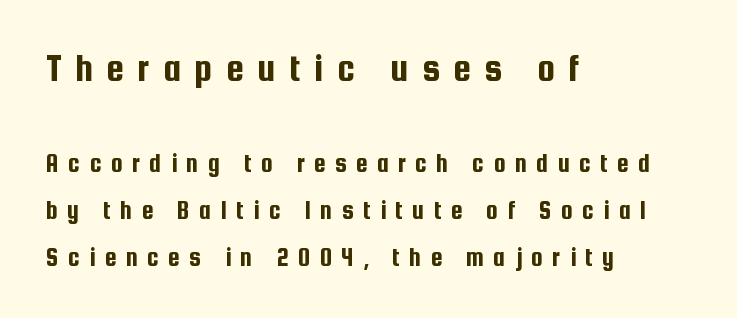
Q: Is the text italic (slanted)? A: No, it is upright.
Q: Is the typeface a serif or a sans-serif typeface? A: Sans-serif.
Q: Is the text underlined? A: No.
Q: How is the paragraph aligned? A: Left-aligned.
Q: Is the spacing between letters normal or unusually wide? A: Unusually wide.
Q: Which block of text is set in a larger size, the first (top) or the second (bottom)? A: The first (top) one.
Q: Width (condensed, normal, or wide)? A: Condensed.
Q: Stroke contrast? A: Low.
Q: x-height? A: Medium.
Q: Monospaced? A: No.
